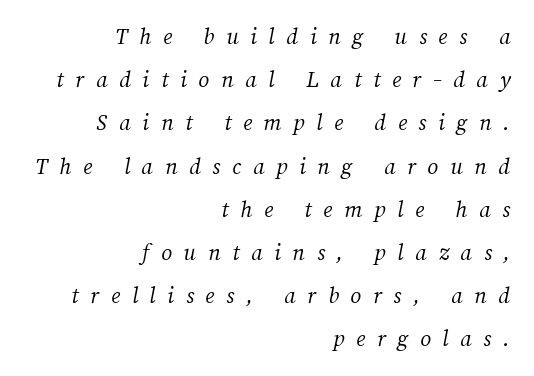
The image shows 24 px text type; set right-aligned, line spacing 1.8x, unusually wide letter spacing (+0.49 em), not underlined.
